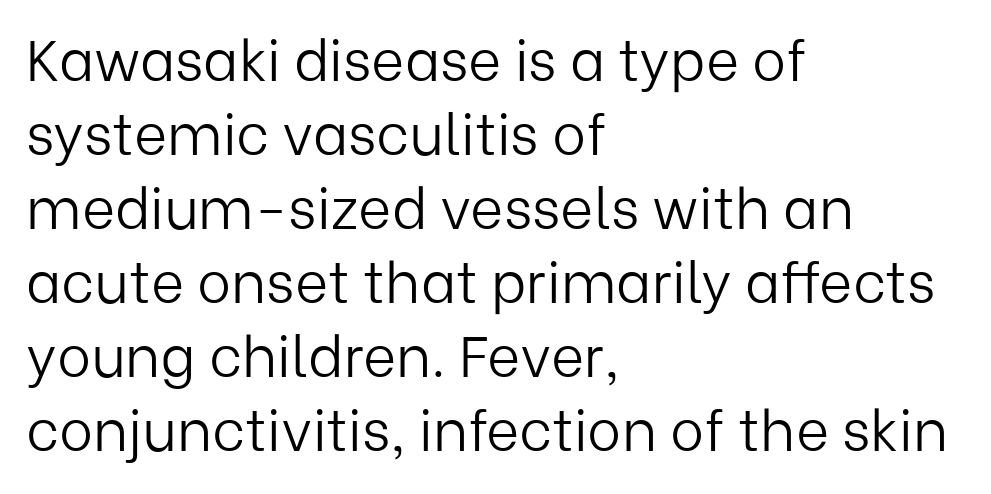
The image shows 57 px light sans-serif type, upright; set left-aligned, normal line spacing (1.3x), normal letter spacing, not underlined; low stroke contrast and a medium x-height.
